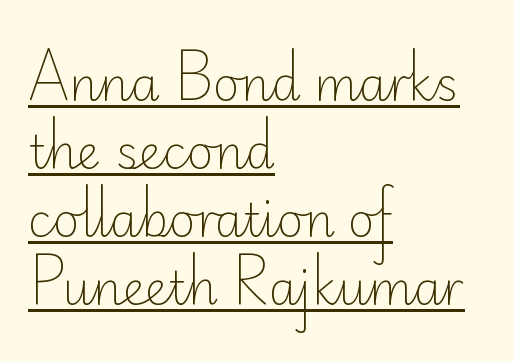
Does a line run under the words? Yes, clearly. The vertical gap from one line to the next is medium. This rendering uses left alignment, leaving the right contour irregular. Think of a printed novel: that variable character pitch is what you see here. The strokes are not fattened; the text isn't bold. No extra tracking has been applied to these lines.
